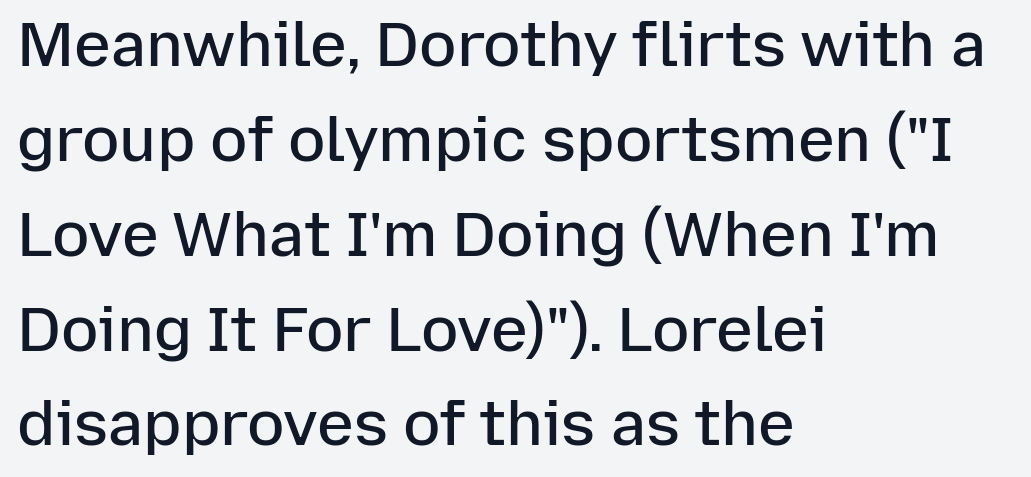
Q: Is the text bold? A: Semi-bold.
Q: Is the text italic (slanted)? A: No, it is upright.
Q: Is the typeface a serif or a sans-serif typeface? A: Sans-serif.
Q: Is the text underlined? A: No.
Q: How is the paragraph aligned? A: Left-aligned.
Q: Is the spacing between letters normal or unusually wide? A: Normal.
Q: Is the spacing between lines tight, normal or loose? A: Normal.
Q: Width (condensed, normal, or wide)? A: Normal.
Q: Stroke contrast? A: Low.
Q: x-height? A: Medium.
Q: Monospaced? A: No.
